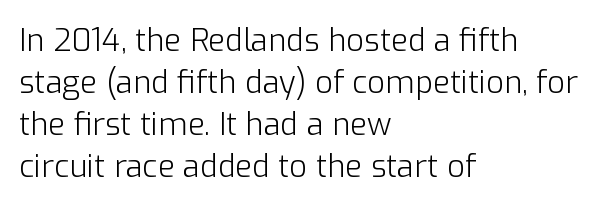
A typesetter would label this face a sans. A typesetter would call this zero additional tracking. The rendering uses natural spacing where letterforms have individual widths. These glyphs show unthickened strokes, regular width or finer. The leading is moderate, giving the passage an even texture.
